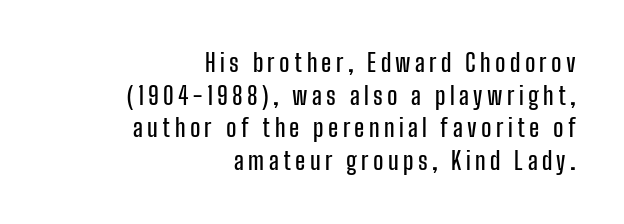
Regarding leading, the lines here are spaced in the standard way. The lines are quadded right. The font's upright variant was chosen for this text. Rule under the text: the space is simply empty.
